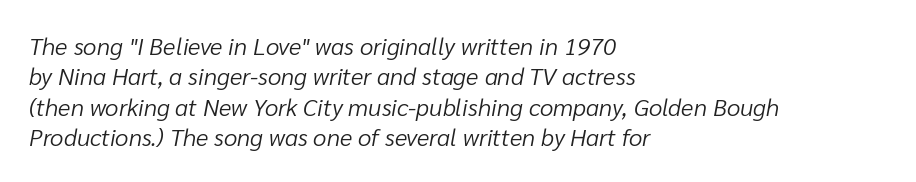
It's the slanting kind of type. Underline: absent. Is the stroke heavy? The answer is a plain regular-or-lighter. The lines are quadded left. This sample uses plain, unmodified letter spacing.
